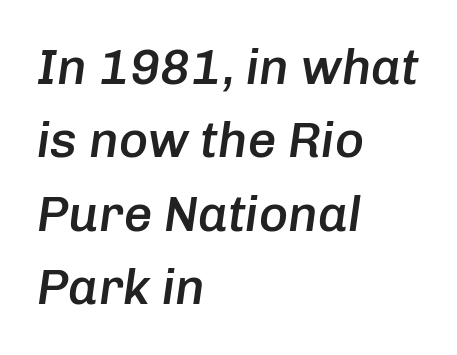
{"italic": "yes", "lean": "right", "slant_degrees": 8, "bold": "semi", "weight": "semibold", "width": "normal", "stroke_contrast": "low", "x_height": "medium", "monospaced": "no", "underline": "no", "align": "left", "line_spacing": "normal", "line_spacing_ratio": 1.47, "letter_spacing": "normal", "letter_spacing_em": 0.0, "glyph_px": 50}
